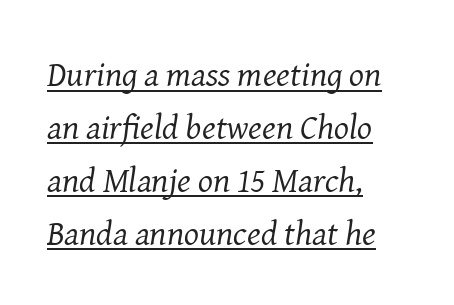
Q: Is the text bold? A: No.
Q: Is the text italic (slanted)? A: Yes, it leans right by about 8 degrees.
Q: Is the typeface a serif or a sans-serif typeface? A: Serif.
Q: Is the text underlined? A: Yes.
Q: How is the paragraph aligned? A: Left-aligned.
Q: Is the spacing between letters normal or unusually wide? A: Normal.
Q: Is the spacing between lines tight, normal or loose? A: Normal.
Q: Width (condensed, normal, or wide)? A: Normal.
Q: Stroke contrast? A: Medium.
Q: x-height? A: Medium.
Q: Monospaced? A: No.
